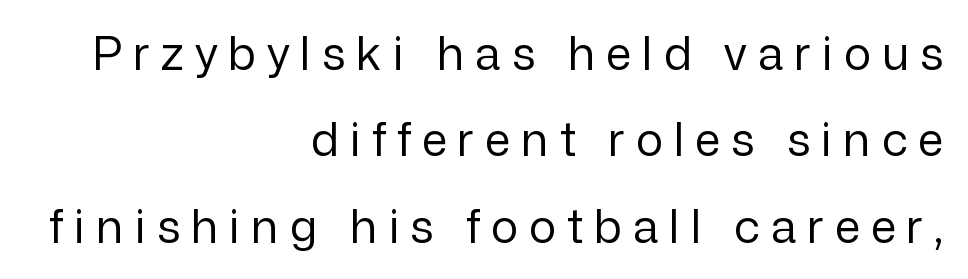
{"serif": "no", "italic": "no", "bold": "no", "weight": "regular", "width": "normal", "stroke_contrast": "low", "x_height": "medium", "monospaced": "no", "underline": "no", "align": "right", "line_spacing_ratio": 1.88, "letter_spacing": "wide", "letter_spacing_em": 0.24, "glyph_px": 46}
